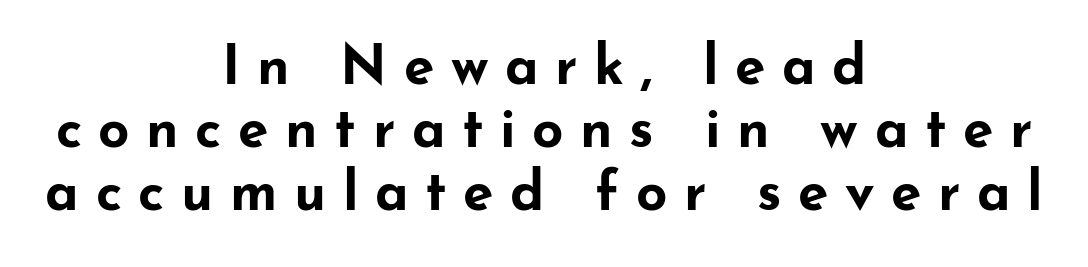
The image shows 55 px bold, wide sans-serif type, upright; set centered, tight line spacing (1.15x), unusually wide letter spacing (+0.3 em), not underlined; low stroke contrast and a small x-height.
